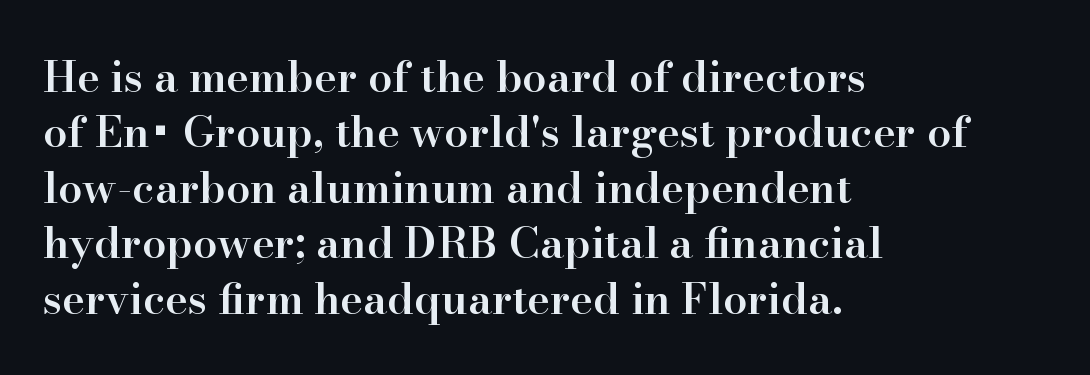
{"serif": "yes", "italic": "no", "bold": "semi", "weight": "semibold", "width": "normal", "stroke_contrast": "high", "x_height": "small", "monospaced": "no", "underline": "no", "align": "left", "line_spacing": "normal", "line_spacing_ratio": 1.29, "letter_spacing": "normal", "letter_spacing_em": 0.0, "glyph_px": 43}
